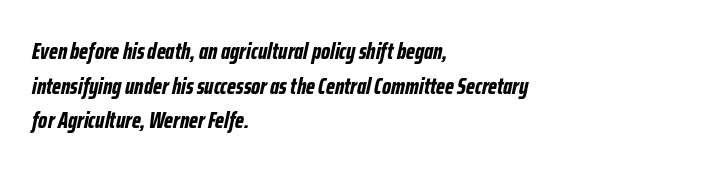
{"italic": "yes", "lean": "right", "slant_degrees": 12, "bold": "yes", "underline": "no", "align": "left", "line_spacing": "normal", "line_spacing_ratio": 1.51, "letter_spacing": "normal", "letter_spacing_em": 0.0, "glyph_px": 23}
